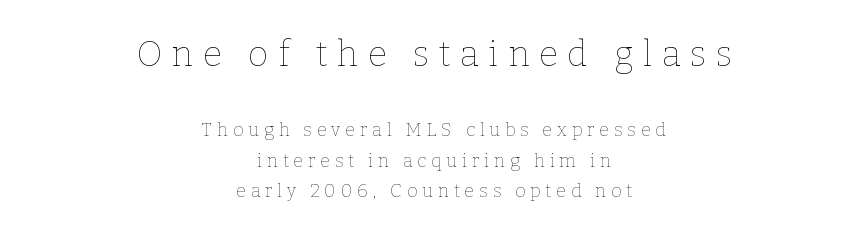
The image shows 35 px thin type, upright; set centered, normal line spacing (1.67x), unusually wide letter spacing (+0.27 em), not underlined; the first (top) block is 1.94x larger; low stroke contrast and a medium x-height.
